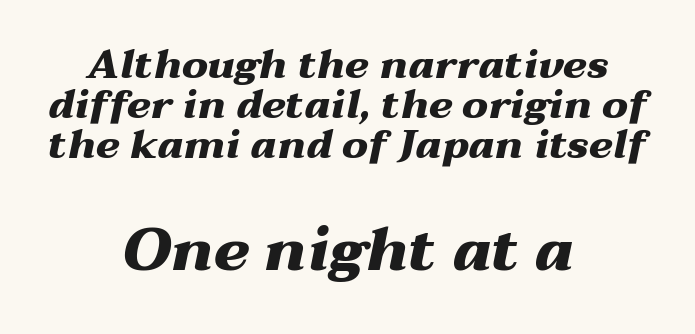
{"italic": "yes", "lean": "right", "slant_degrees": 12, "bold": "yes", "weight": "heavy", "width": "wide", "stroke_contrast": "medium", "x_height": "medium", "monospaced": "no", "underline": "no", "align": "center", "line_spacing": "tight", "line_spacing_ratio": 1.0, "letter_spacing": "normal", "letter_spacing_em": 0.0, "larger_block": "second", "size_ratio": 1.5, "glyph_px": 60}
